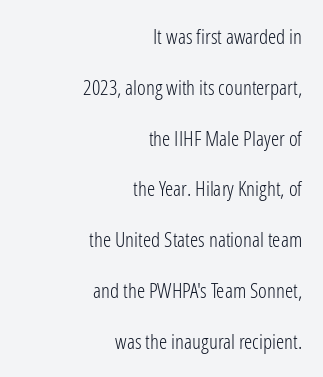
The image shows 21 px text type, upright; set right-aligned, loose line spacing (2.42x), normal letter spacing, not underlined.
